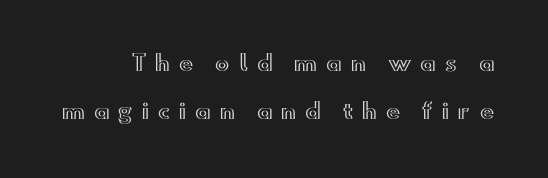
{"italic": "no", "underline": "no", "line_spacing": "loose", "line_spacing_ratio": 2.27, "letter_spacing": "wide", "letter_spacing_em": 0.44, "glyph_px": 21}
